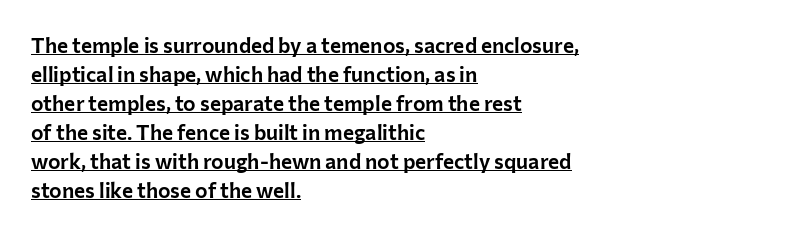
Is the block centered? No — it sits flush against the left margin. The lines sit at an ordinary, default distance from one another. When letters stand straight like this, we call the style roman or upright. In designer terms, the underline attribute is active on this setting. Nobody touched the tracking dial on this one.
